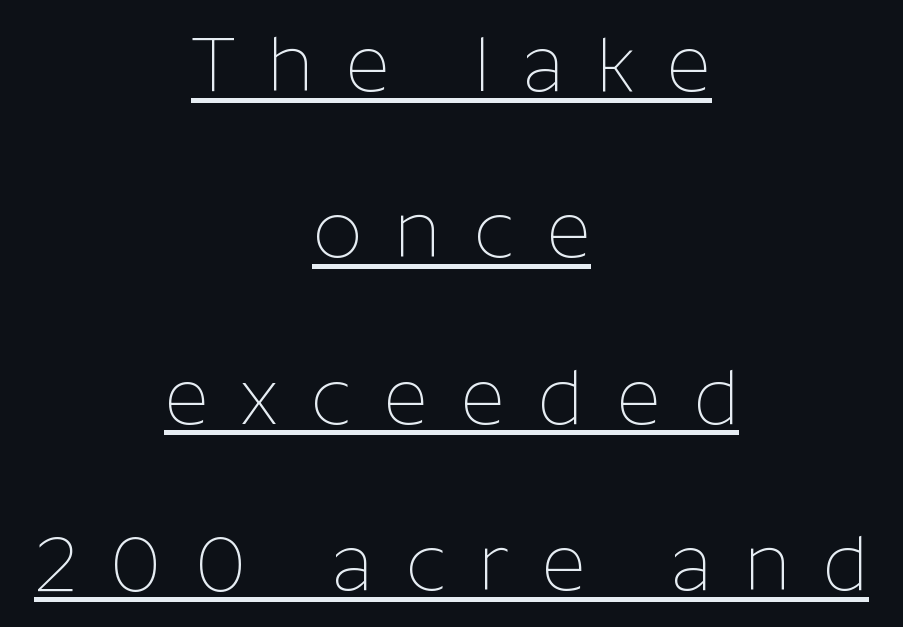
Do the characters align in a grid? No, the font is proportional. The designer dialed line spacing up above the default. Is this a heavy cut? Hardly; it is regular or lighter. This rendering uses center alignment, leaving both contours irregular but symmetric. Between one letter and the next there's a generous, obvious gap. Beneath each row of characters lies a ruled line.
